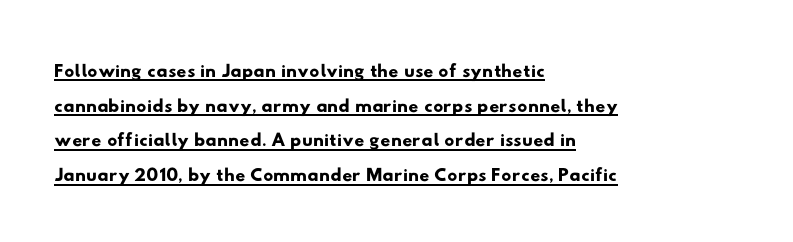
{"serif": "no", "width": "wide", "stroke_contrast": "low", "x_height": "small", "monospaced": "no", "underline": "yes", "align": "left", "line_spacing_ratio": 1.24, "letter_spacing": "normal", "letter_spacing_em": 0.0, "glyph_px": 28}
